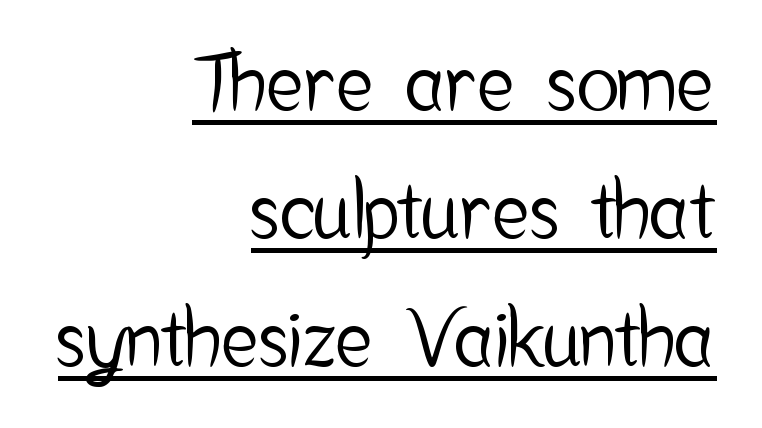
The image shows 79 px condensed sans-serif type, upright; set right-aligned, normal line spacing (1.62x), normal letter spacing, underlined; low stroke contrast and a medium x-height.
